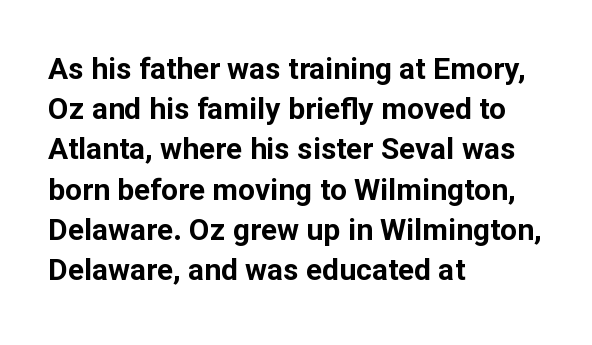
The typesetter chose a ragged-right arrangement here. You'd pick this weight for a headline — it's a proper bold. Decoration check: the copy has no underline. In terms of leading, this rendering sits right in the middle. The letters sit at their default tracking, neither squeezed nor spread. Proportional: the letters do not fall into vertical columns.
